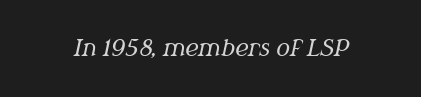
The image shows 23 px text type, italic (leaning right); set normal letter spacing, not underlined.
